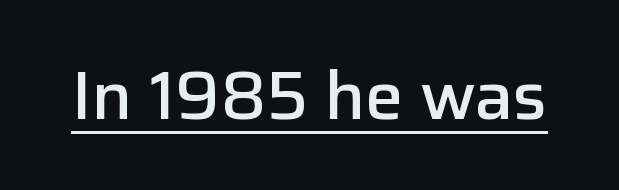
The image shows 68 px semibold sans-serif type, upright; set normal letter spacing, underlined; low stroke contrast and a medium x-height.
